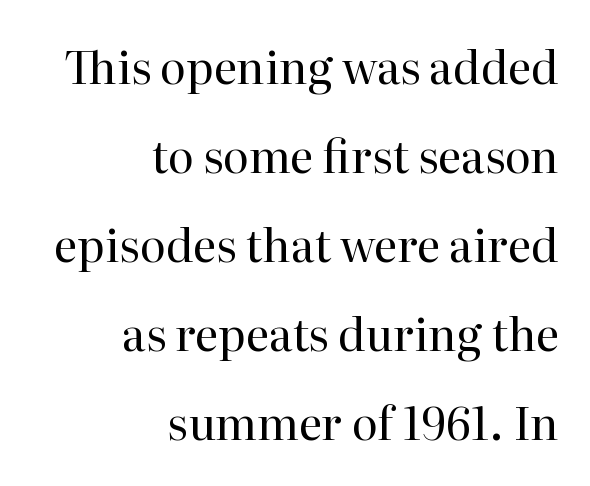
No heavy texture on the line: the type isn't bold. The passage is arranged like a letterhead date or caption credit — flush right. Plain, unruled lines of type. Baseline-to-baseline distance is far greater than the letter height. Spacing between characters is what you'd get straight out of the box.
